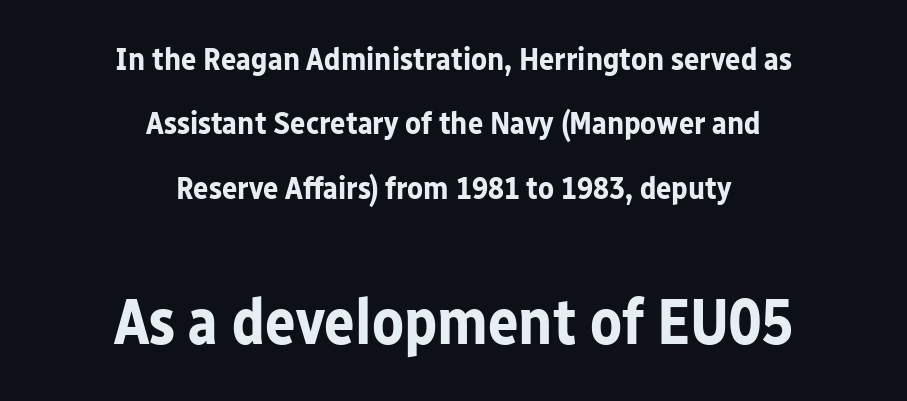
The image shows 64 px bold sans-serif type, upright; set centered, loose line spacing (2.01x), normal letter spacing, not underlined; the second (bottom) block is 2.0x larger; low stroke contrast and a medium x-height.
